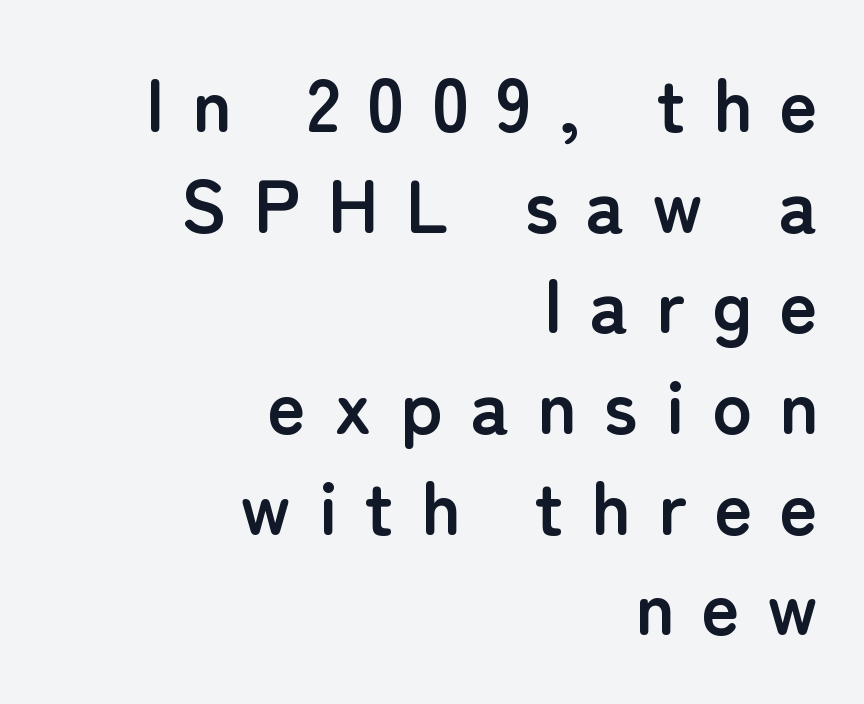
The paragraph has a hard right edge and a soft left edge. Characters remain perfectly vertical along every line. These words are printed bold, with thick strokes throughout. The passage shown stacks its lines at a standard gap.
